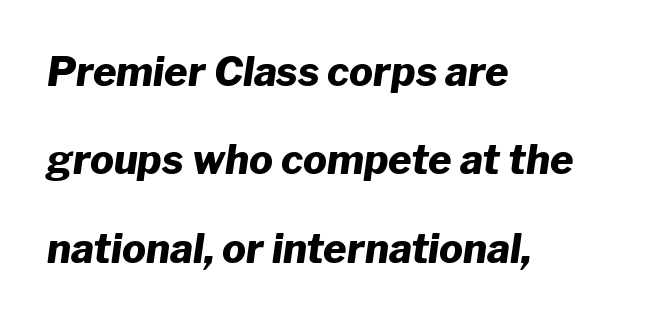
You could call the tracking neutral — neither tight nor loose. The rendering uses natural spacing where letterforms have individual widths. Notice the wide empty band between every row — that's loose leading. Line beginnings align vertically; line endings do not. Its strokes are broad and dark, the hallmark of bold type. The typography opts for an oblique posture over an upright one.
